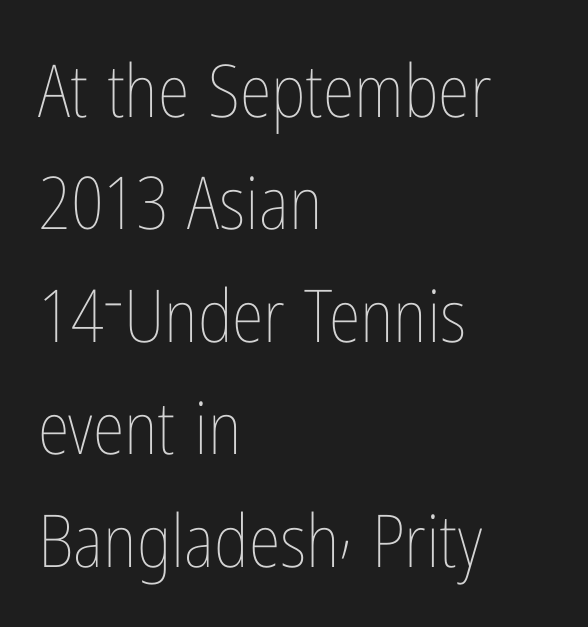
These lines are set flush left with a ragged right edge. Short note: letters normally spaced. Check under the words: just untouched page. This is not heavy type; no bold has been used. Interline gaps are of average width in this sample. Spacing verdict: proportional, widths tailored to each character.
